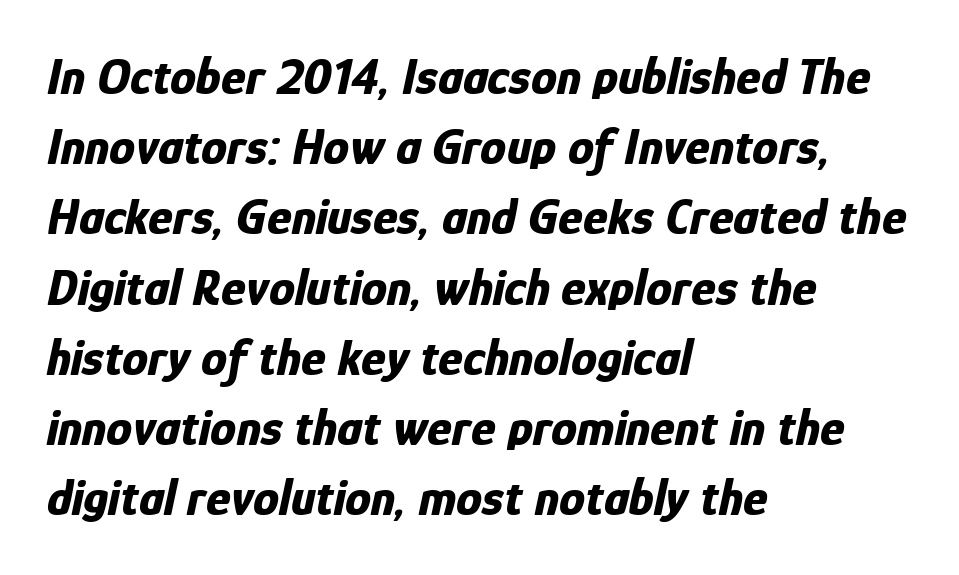
{"italic": "yes", "lean": "right", "slant_degrees": 12, "bold": "yes", "weight": "bold", "width": "condensed", "stroke_contrast": "low", "x_height": "medium", "monospaced": "no", "underline": "no", "align": "left", "line_spacing": "normal", "line_spacing_ratio": 1.35, "letter_spacing": "normal", "letter_spacing_em": 0.0, "glyph_px": 52}
